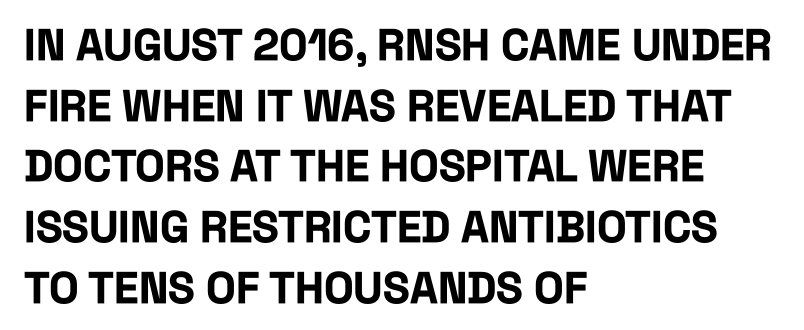
Characters follow at the spacing the type designer built in. Regarding leading, the lines here are spaced in the standard way. The rendering uses natural spacing where letterforms have individual widths. Does the copy run flush right? No — it runs flush left. Regarding serifs, this sample does without them. Ordinary non-slanted type is in use.
